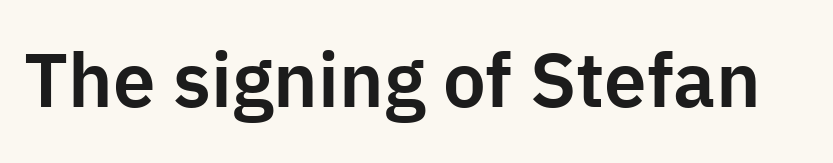
The image shows 76 px sans-serif type, upright; set normal letter spacing, not underlined; low stroke contrast and a medium x-height.
